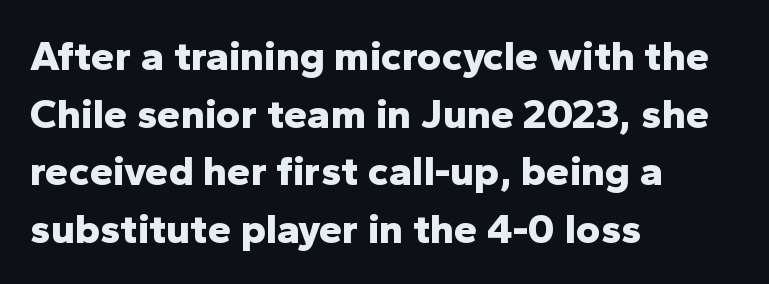
{"serif": "no", "italic": "no", "bold": "yes", "weight": "bold", "width": "normal", "stroke_contrast": "low", "x_height": "medium", "monospaced": "no", "underline": "no", "align": "left", "line_spacing": "normal", "line_spacing_ratio": 1.37, "letter_spacing": "normal", "letter_spacing_em": 0.0, "glyph_px": 42}
